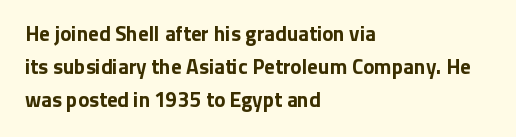
Q: Is the text bold? A: Yes.
Q: Is the text italic (slanted)? A: No, it is upright.
Q: Is the text underlined? A: No.
Q: How is the paragraph aligned? A: Left-aligned.
Q: Is the spacing between letters normal or unusually wide? A: Normal.
Q: Is the spacing between lines tight, normal or loose? A: Normal.
